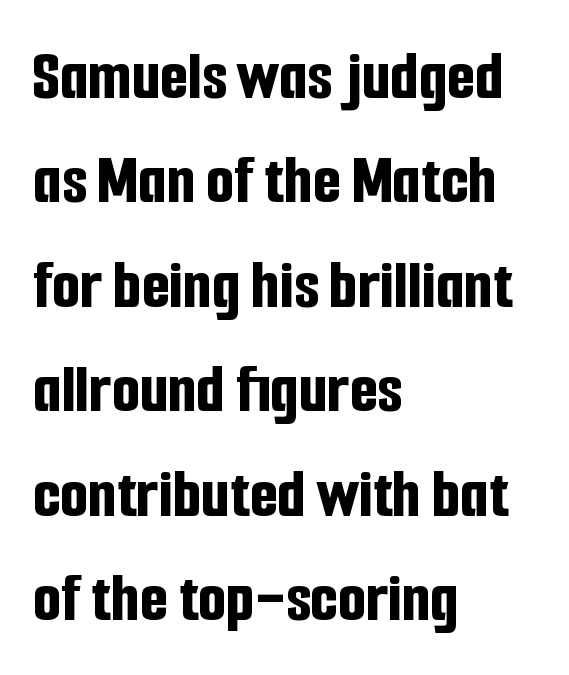
Has an underline been added? It has not. There is no visible air inserted between adjacent glyphs. The lines in this sample share a left origin and differ only in where they stop. To sum up the face: it is a sans, with no serifs. I'd describe the lettering as bold — thick and assertive.
